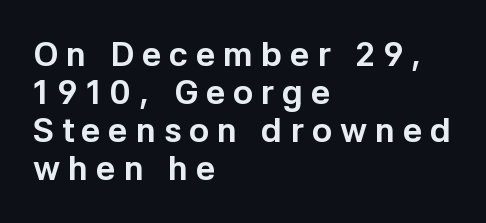
Q: Is the text bold? A: Yes.
Q: Is the text italic (slanted)? A: No, it is upright.
Q: Is the typeface a serif or a sans-serif typeface? A: Sans-serif.
Q: Is the text underlined? A: No.
Q: How is the paragraph aligned? A: Left-aligned.
Q: Is the spacing between letters normal or unusually wide? A: Unusually wide.
Q: Is the spacing between lines tight, normal or loose? A: Tight.
Q: Width (condensed, normal, or wide)? A: Normal.
Q: Stroke contrast? A: Low.
Q: x-height? A: Medium.
Q: Monospaced? A: No.
